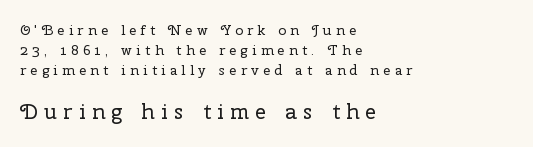
Compare the two chunks: the lower has the greater cap height. Reading down the block, your eye returns to a fixed left position each line. Glance below the letters and you will spot only blank space. Leading matches the norm, producing a regular column.
